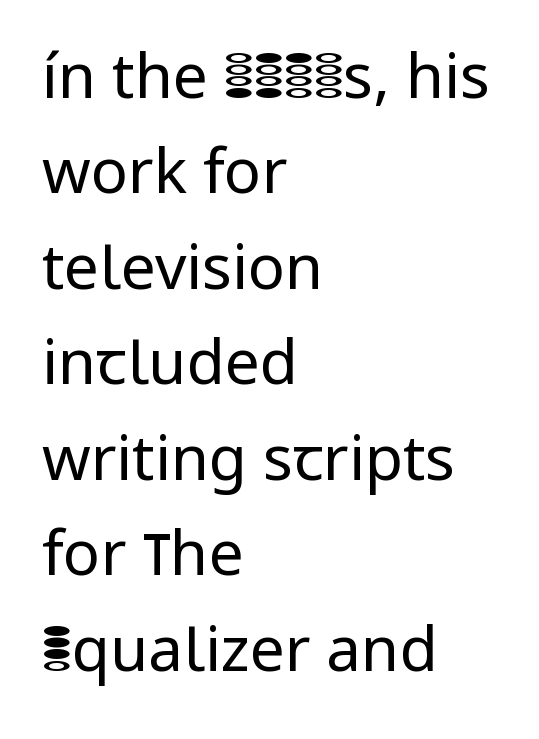
The image shows 62 px regular-weight sans-serif type, upright; set left-aligned, normal line spacing (1.54x), normal letter spacing, not underlined; low stroke contrast and a medium x-height.
